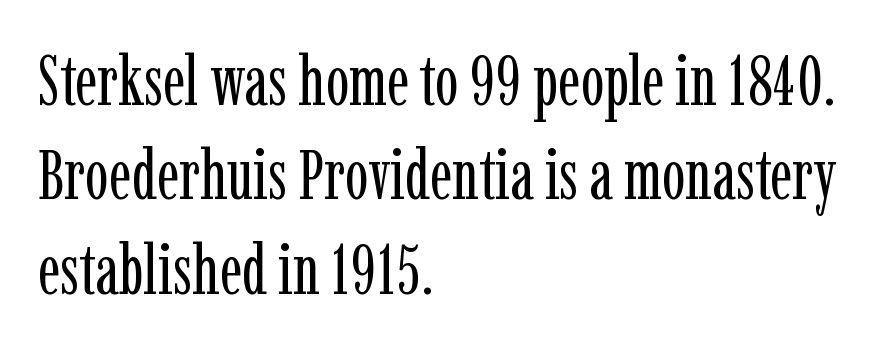
{"serif": "yes", "italic": "no", "bold": "no", "weight": "regular", "width": "condensed", "stroke_contrast": "low", "x_height": "medium", "monospaced": "no", "underline": "no", "align": "left", "line_spacing": "normal", "line_spacing_ratio": 1.35, "letter_spacing": "normal", "letter_spacing_em": 0.0, "glyph_px": 70}
